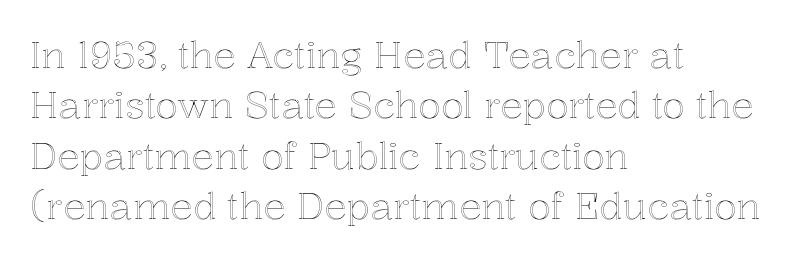
The image shows 37 px text type, upright; set left-aligned, normal line spacing (1.36x), normal letter spacing, not underlined; a medium x-height.
